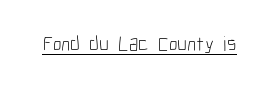
Italic: no, the glyphs are upright roman. You can see a thin bar hugging the bottom of the glyphs. Nothing heavy about these letters — not bold at all. Look at the tracking — it's just the regular setting, nothing added.
